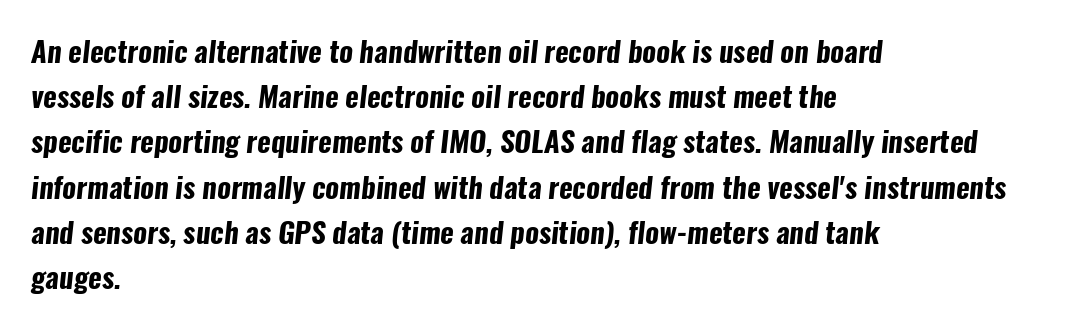
{"serif": "no", "bold": "yes", "weight": "bold", "width": "condensed", "stroke_contrast": "low", "x_height": "medium", "monospaced": "no", "underline": "no", "align": "left", "line_spacing": "normal", "line_spacing_ratio": 1.56, "letter_spacing": "normal", "letter_spacing_em": 0.0, "glyph_px": 29}
